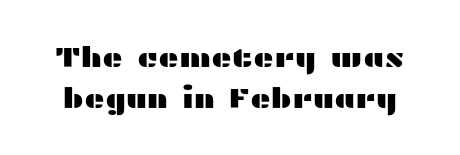
{"serif": "no", "italic": "no", "width": "wide", "stroke_contrast": "medium", "x_height": "medium", "monospaced": "no", "underline": "no", "line_spacing": "normal", "line_spacing_ratio": 1.46, "letter_spacing": "normal", "letter_spacing_em": 0.0, "glyph_px": 28}
